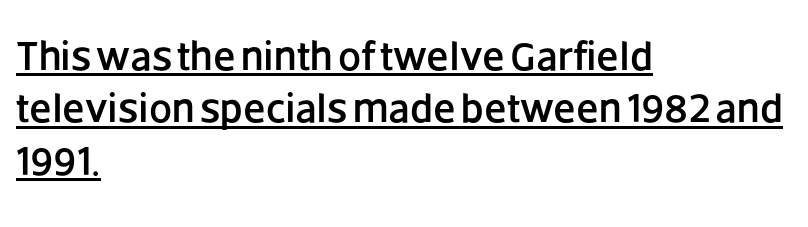
Q: Is the text italic (slanted)? A: No, it is upright.
Q: Is the typeface a serif or a sans-serif typeface? A: Sans-serif.
Q: Is the text underlined? A: Yes.
Q: How is the paragraph aligned? A: Left-aligned.
Q: Is the spacing between letters normal or unusually wide? A: Normal.
Q: Is the spacing between lines tight, normal or loose? A: Normal.
Q: Width (condensed, normal, or wide)? A: Normal.
Q: Stroke contrast? A: Low.
Q: x-height? A: Large.
Q: Monospaced? A: No.
